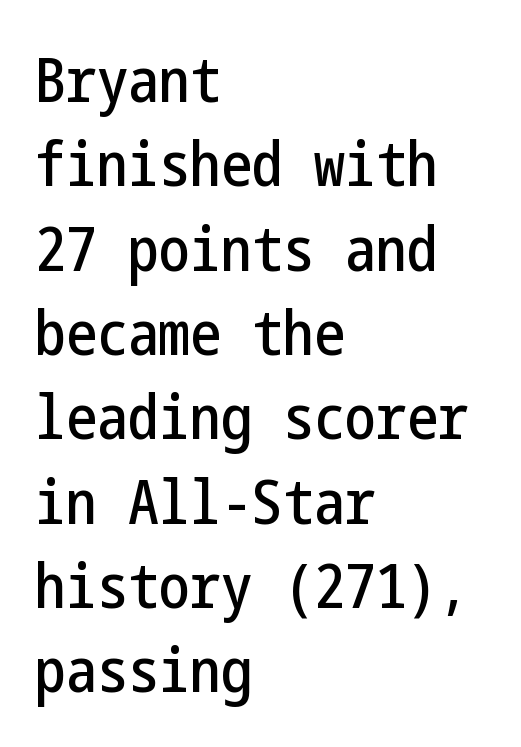
The image shows 62 px condensed sans-serif type, upright; set left-aligned, normal line spacing (1.36x), normal letter spacing, not underlined; low stroke contrast and a medium x-height.
